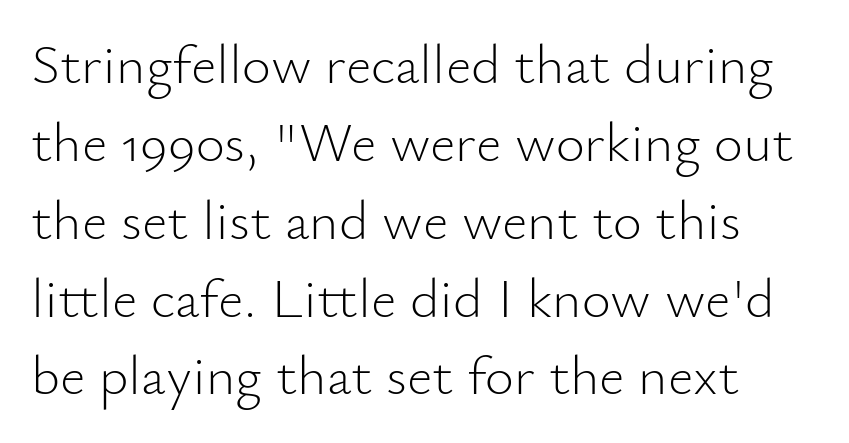
Note the varied advance widths — an 'i' is clearly narrower than an 'm'. Observe the absence of serifs on each vertical stroke in this sample. The compositor pushed each line to the left boundary. Decoration check: the copy has no underline.
